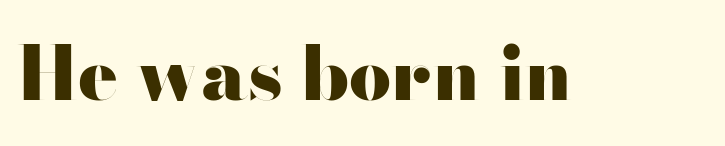
{"serif": "no", "italic": "no", "bold": "yes", "weight": "heavy", "width": "wide", "stroke_contrast": "high", "x_height": "small", "monospaced": "no", "underline": "no", "letter_spacing": "normal", "letter_spacing_em": 0.0, "glyph_px": 74}
